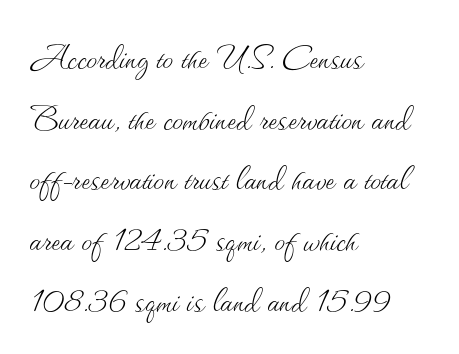
Honestly, the row spacing looks completely unremarkable. Only glyphs here, with clear space below each row. The line texture is even and compact thanks to regular tracking.
